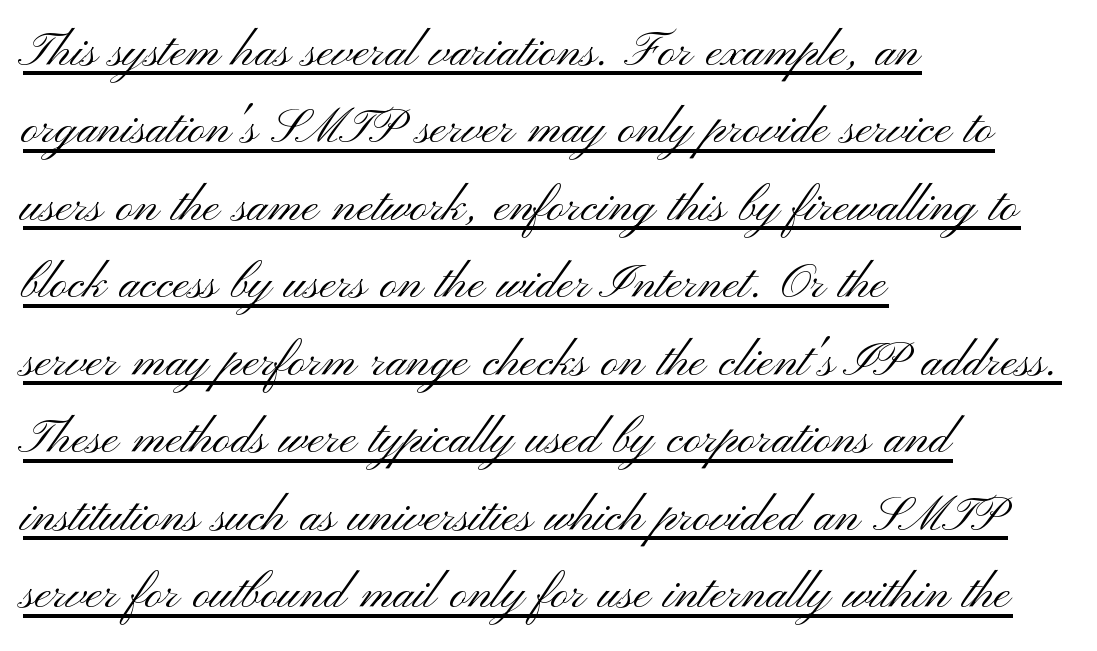
{"serif": "no", "bold": "no", "weight": "light", "width": "wide", "stroke_contrast": "medium", "x_height": "small", "monospaced": "no", "underline": "yes", "align": "left", "line_spacing": "normal", "line_spacing_ratio": 1.27, "letter_spacing": "normal", "letter_spacing_em": 0.0, "glyph_px": 61}
